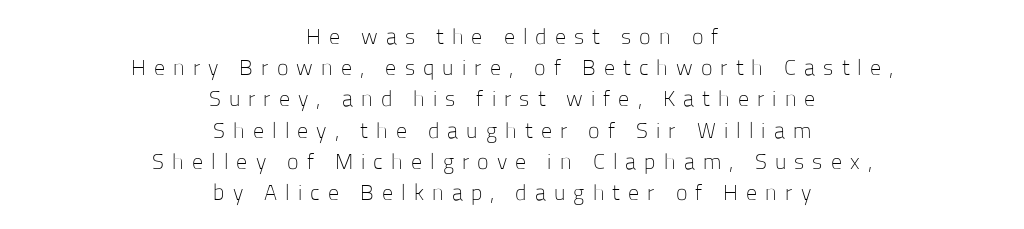
Q: Is the text bold? A: No.
Q: Is the text italic (slanted)? A: No, it is upright.
Q: Is the text underlined? A: No.
Q: How is the paragraph aligned? A: Centered.
Q: Is the spacing between letters normal or unusually wide? A: Unusually wide.
Q: Is the spacing between lines tight, normal or loose? A: Normal.
